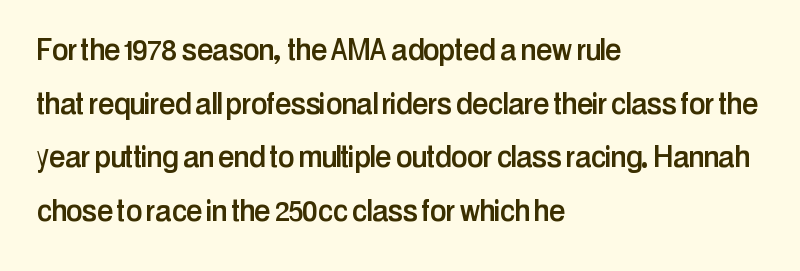
{"serif": "no", "italic": "no", "width": "condensed", "stroke_contrast": "low", "x_height": "medium", "monospaced": "no", "underline": "no", "align": "left", "line_spacing": "normal", "line_spacing_ratio": 1.45, "letter_spacing": "normal", "letter_spacing_em": 0.0, "glyph_px": 37}
